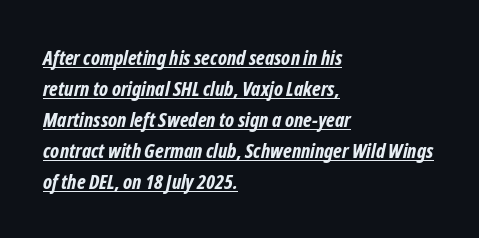
{"bold": "yes", "underline": "yes", "align": "left", "line_spacing": "normal", "line_spacing_ratio": 1.55, "letter_spacing": "normal", "letter_spacing_em": 0.0, "glyph_px": 20}
